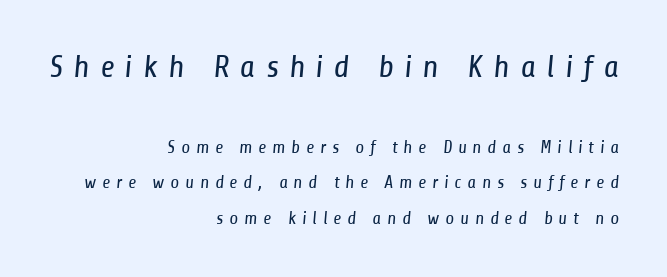
The image shows 32 px regular-weight, condensed sans-serif type; set right-aligned, loose line spacing (1.97x), unusually wide letter spacing (+0.32 em), not underlined; the first (top) block is 1.78x larger; low stroke contrast and a medium x-height.
